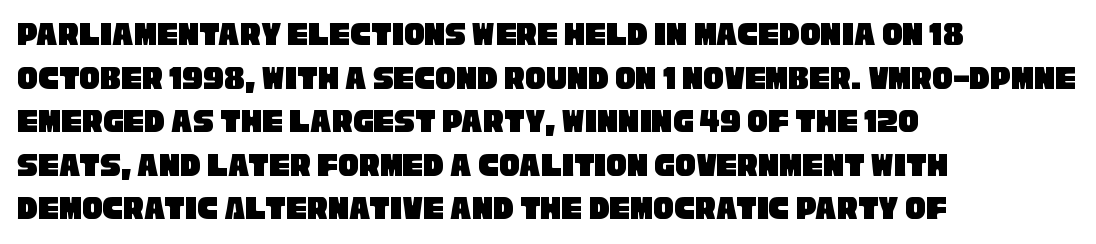
The image shows 34 px condensed sans-serif type; set left-aligned, normal line spacing (1.28x), normal letter spacing, not underlined; low stroke contrast and a large x-height.
